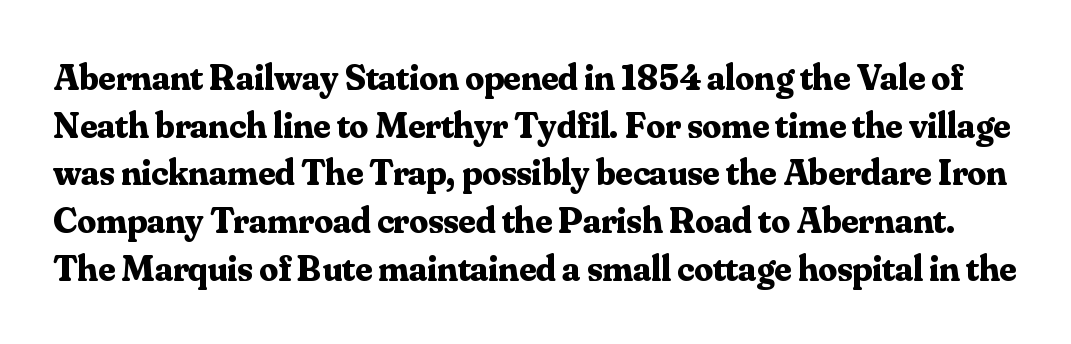
{"serif": "yes", "italic": "no", "bold": "yes", "weight": "bold", "width": "normal", "stroke_contrast": "medium", "x_height": "small", "monospaced": "no", "underline": "no", "line_spacing": "normal", "line_spacing_ratio": 1.29, "letter_spacing": "normal", "letter_spacing_em": 0.0, "glyph_px": 37}
